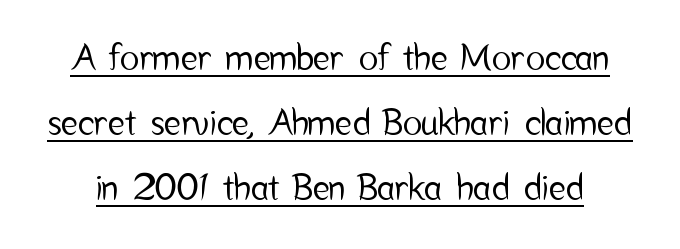
Nope, not italic — everything's standing straight. A sans-serif font was chosen for this passage. Is this a fixed-width face? No — the glyphs have proportional, varying widths. Standard letterfit; no display-style spreading of the glyphs. The rendering uses the underline text-decoration.
